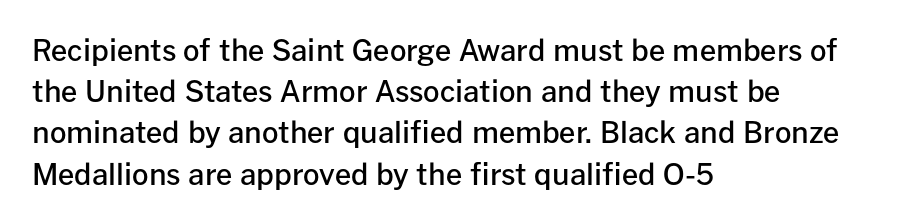
{"serif": "no", "italic": "no", "bold": "semi", "weight": "semibold", "width": "normal", "stroke_contrast": "low", "x_height": "medium", "monospaced": "no", "underline": "no", "align": "left", "line_spacing": "normal", "line_spacing_ratio": 1.42, "letter_spacing": "normal", "letter_spacing_em": 0.0, "glyph_px": 29}
